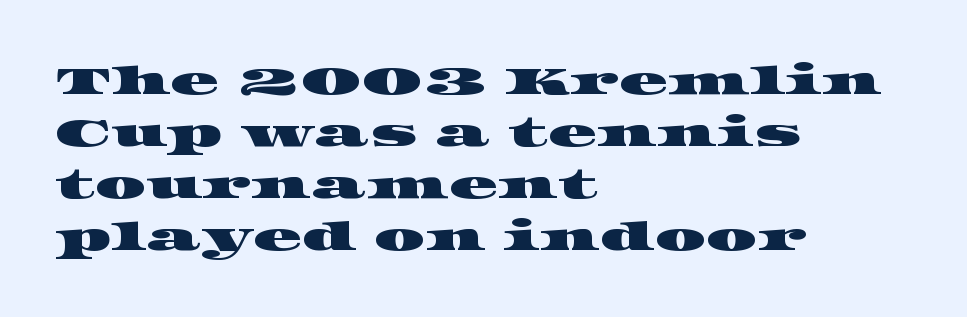
The image shows 40 px wide serif type; set left-aligned, normal line spacing (1.3x), normal letter spacing, not underlined; high stroke contrast and a large x-height.
